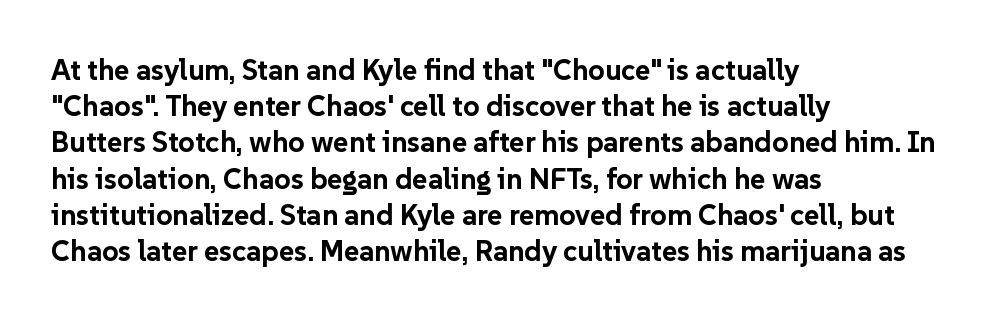
Q: Is the text bold? A: Yes.
Q: Is the text italic (slanted)? A: No, it is upright.
Q: Is the typeface a serif or a sans-serif typeface? A: Sans-serif.
Q: Is the text underlined? A: No.
Q: How is the paragraph aligned? A: Left-aligned.
Q: Is the spacing between letters normal or unusually wide? A: Normal.
Q: Is the spacing between lines tight, normal or loose? A: Normal.
Q: Width (condensed, normal, or wide)? A: Normal.
Q: Stroke contrast? A: Low.
Q: x-height? A: Medium.
Q: Monospaced? A: No.
